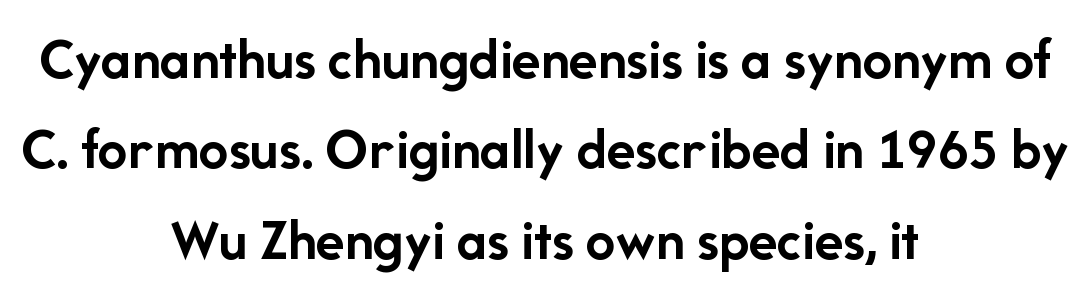
{"serif": "no", "italic": "no", "bold": "yes", "weight": "semibold", "width": "normal", "stroke_contrast": "low", "x_height": "medium", "monospaced": "no", "underline": "no", "align": "center", "line_spacing": "normal", "line_spacing_ratio": 1.53, "letter_spacing": "normal", "letter_spacing_em": 0.0, "glyph_px": 59}
